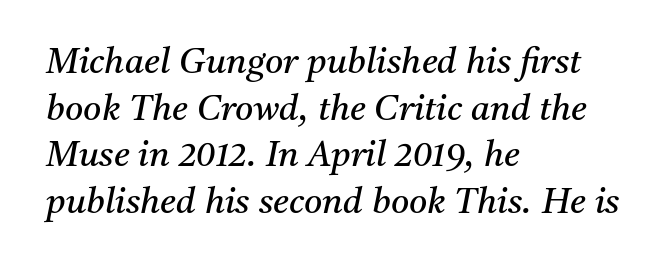
{"serif": "yes", "italic": "yes", "lean": "right", "slant_degrees": 11, "bold": "no", "weight": "regular", "width": "normal", "stroke_contrast": "medium", "x_height": "medium", "monospaced": "no", "underline": "no", "align": "left", "line_spacing": "normal", "line_spacing_ratio": 1.33, "letter_spacing": "normal", "letter_spacing_em": 0.0, "glyph_px": 35}
